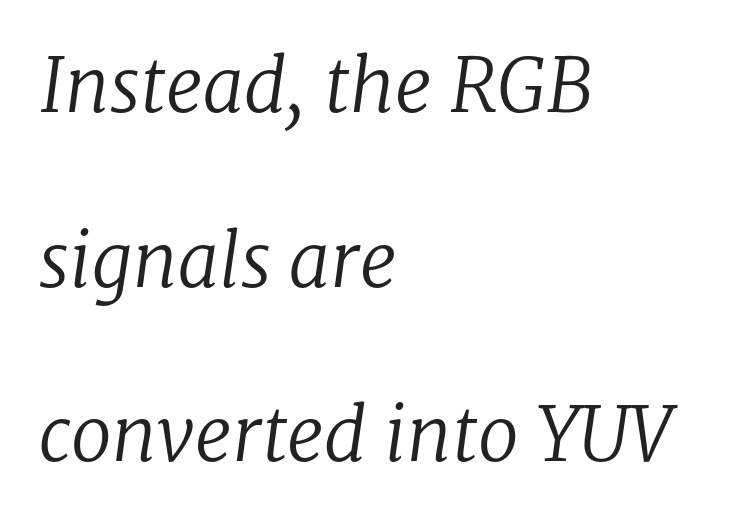
Q: Is the text bold? A: No.
Q: Is the text italic (slanted)? A: Yes, it leans right by about 8 degrees.
Q: Is the typeface a serif or a sans-serif typeface? A: Serif.
Q: Is the text underlined? A: No.
Q: How is the paragraph aligned? A: Left-aligned.
Q: Is the spacing between letters normal or unusually wide? A: Normal.
Q: Is the spacing between lines tight, normal or loose? A: Loose.
Q: Width (condensed, normal, or wide)? A: Normal.
Q: Stroke contrast? A: Low.
Q: x-height? A: Medium.
Q: Monospaced? A: No.
